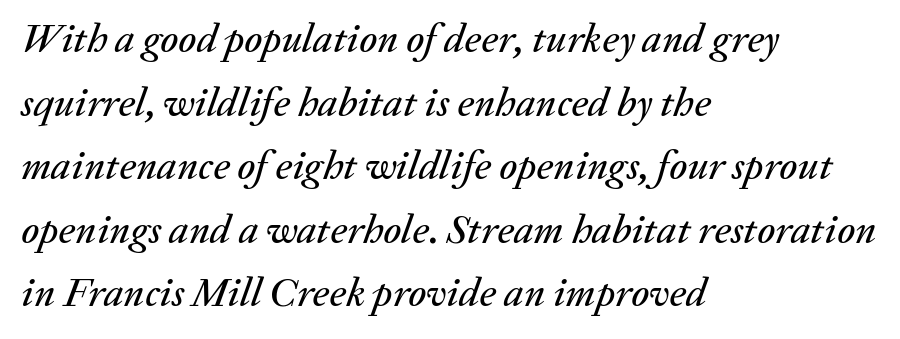
The image shows 41 px text type, italic (leaning right); set left-aligned, normal line spacing (1.55x), normal letter spacing, not underlined; medium stroke contrast and a medium x-height.
